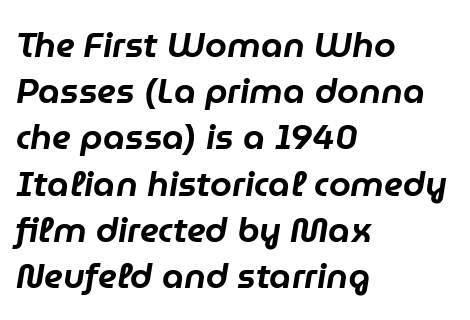
Q: Is the text italic (slanted)? A: Yes, it leans right by about 9 degrees.
Q: Is the text underlined? A: No.
Q: How is the paragraph aligned? A: Left-aligned.
Q: Is the spacing between letters normal or unusually wide? A: Normal.
Q: Is the spacing between lines tight, normal or loose? A: Normal.
Q: Width (condensed, normal, or wide)? A: Normal.
Q: Stroke contrast? A: Low.
Q: x-height? A: Medium.
Q: Monospaced? A: No.
